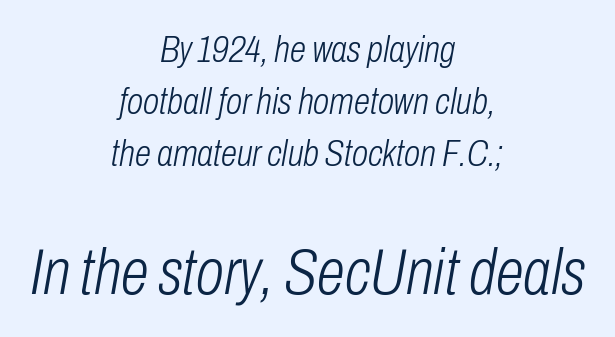
Successive baselines arrive at the customary interval. This is oblique type, the kind used for emphasis or titles. In CSS terms this would be text-align: center. The face looks like a standard text weight, possibly lighter. Descenders hang freely into open space.
